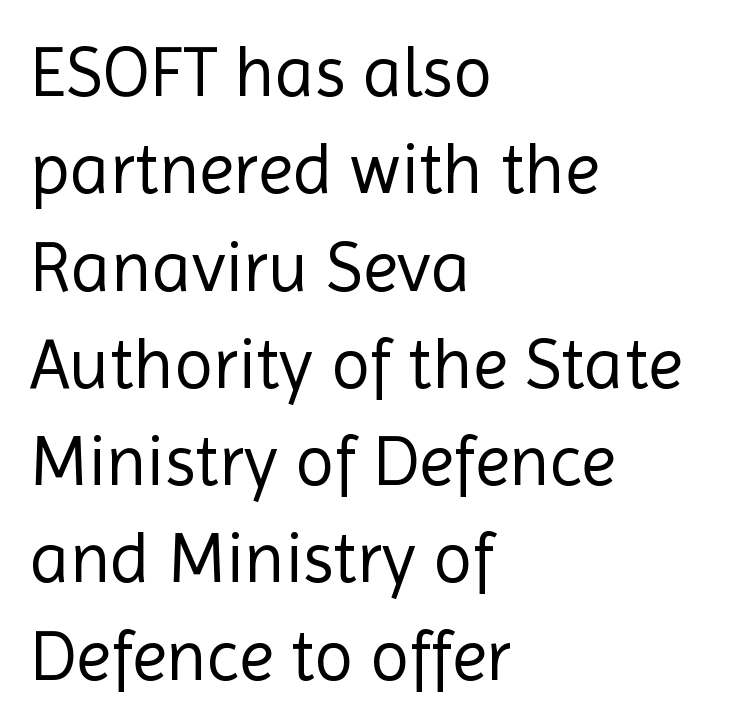
The image shows 71 px regular-weight sans-serif type, upright; set left-aligned, normal line spacing (1.37x), normal letter spacing, not underlined; a medium x-height.
